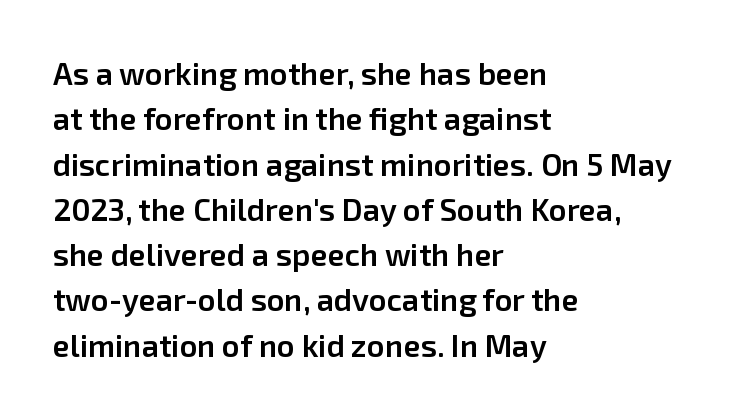
{"serif": "no", "italic": "no", "bold": "semi", "weight": "semibold", "width": "normal", "stroke_contrast": "low", "x_height": "medium", "monospaced": "no", "underline": "no", "align": "left", "line_spacing": "normal", "line_spacing_ratio": 1.46, "letter_spacing": "normal", "letter_spacing_em": 0.0, "glyph_px": 31}
